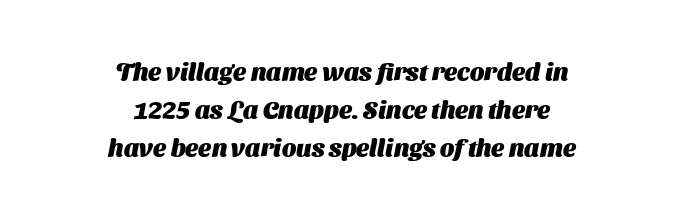
Q: Is the text bold? A: Yes.
Q: Is the text underlined? A: No.
Q: How is the paragraph aligned? A: Centered.
Q: Is the spacing between letters normal or unusually wide? A: Normal.
Q: Is the spacing between lines tight, normal or loose? A: Normal.
